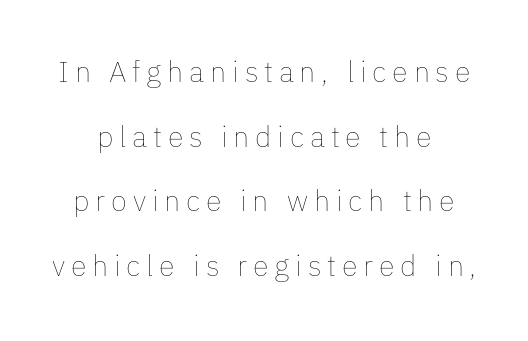
{"italic": "no", "bold": "no", "weight": "thin", "width": "normal", "stroke_contrast": "low", "x_height": "medium", "monospaced": "no", "underline": "no", "align": "center", "line_spacing": "loose", "line_spacing_ratio": 2.23, "letter_spacing": "wide", "letter_spacing_em": 0.2, "glyph_px": 29}
